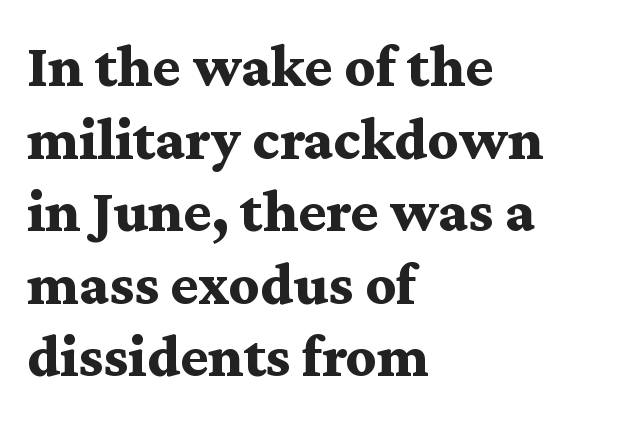
{"serif": "yes", "italic": "no", "bold": "yes", "weight": "bold", "width": "wide", "stroke_contrast": "medium", "x_height": "medium", "monospaced": "no", "underline": "no", "align": "left", "line_spacing_ratio": 1.21, "letter_spacing": "normal", "letter_spacing_em": 0.0, "glyph_px": 60}
